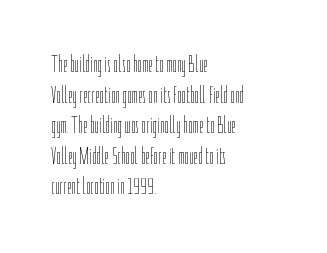
{"italic": "no", "bold": "no", "underline": "no", "align": "left", "line_spacing": "normal", "line_spacing_ratio": 1.33, "letter_spacing": "normal", "letter_spacing_em": 0.0, "glyph_px": 23}
